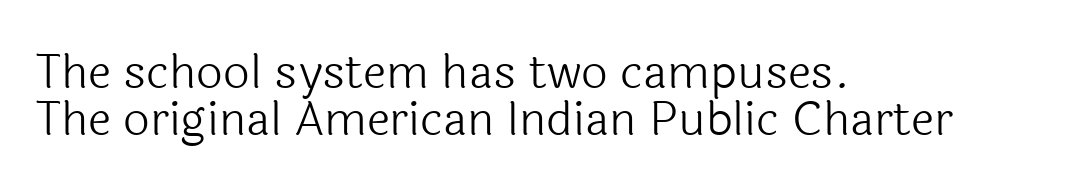
Q: Is the text bold? A: No.
Q: Is the text italic (slanted)? A: No, it is upright.
Q: Is the typeface a serif or a sans-serif typeface? A: Sans-serif.
Q: Is the text underlined? A: No.
Q: How is the paragraph aligned? A: Left-aligned.
Q: Is the spacing between letters normal or unusually wide? A: Normal.
Q: Is the spacing between lines tight, normal or loose? A: Tight.
Q: Width (condensed, normal, or wide)? A: Normal.
Q: x-height? A: Medium.
Q: Monospaced? A: No.
